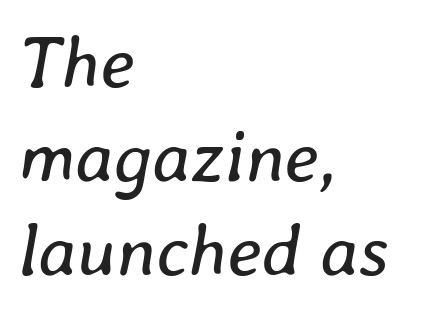
Nobody drew a line under any word here. All the whitespace from short lines collects on the right. Is the letter spacing exaggerated? No — it looks like the ordinary default. Think of a printed novel: that variable character pitch is what you see here.
